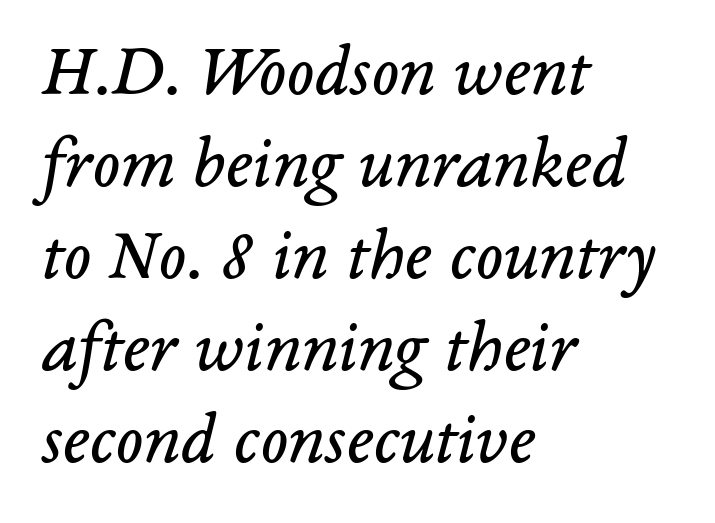
The image shows 73 px regular-weight serif type, italic (leaning right); set left-aligned, normal line spacing (1.26x), normal letter spacing, not underlined; low stroke contrast and a medium x-height.
